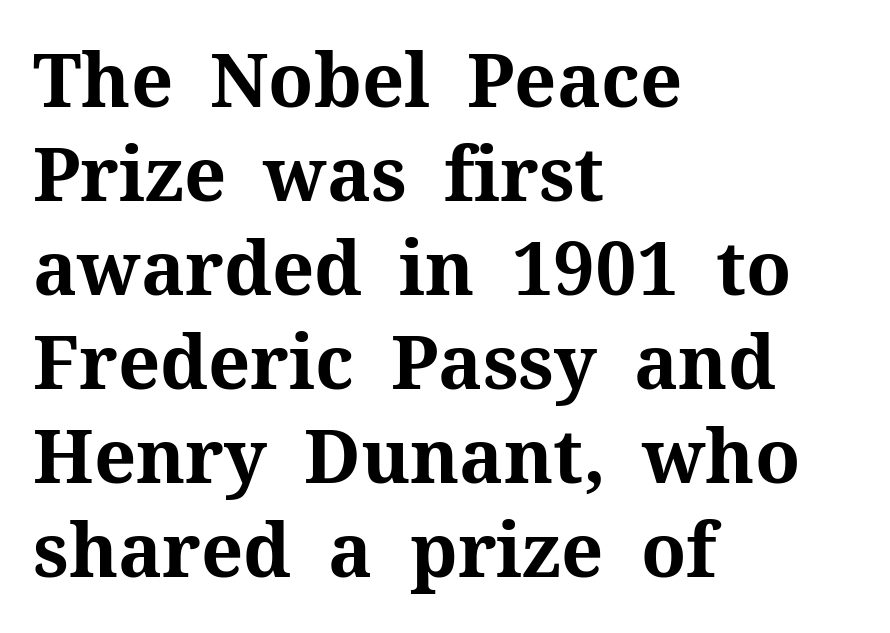
{"serif": "yes", "italic": "no", "bold": "yes", "weight": "bold", "width": "normal", "stroke_contrast": "medium", "x_height": "medium", "monospaced": "no", "underline": "no", "align": "left", "line_spacing": "normal", "line_spacing_ratio": 1.27, "letter_spacing": "normal", "letter_spacing_em": 0.0, "glyph_px": 74}
